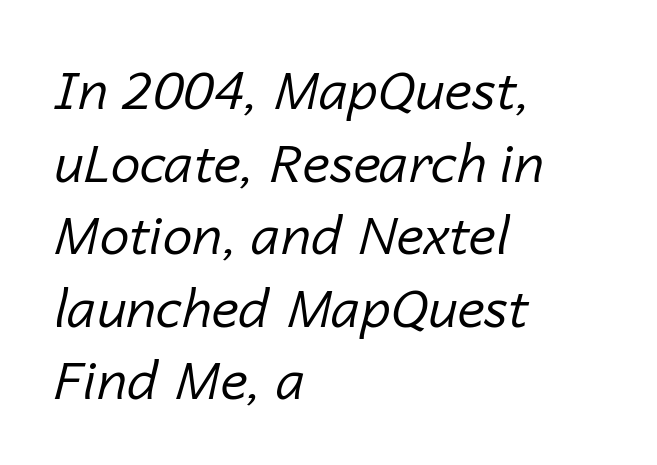
Q: Is the text bold? A: No.
Q: Is the text italic (slanted)? A: Yes, it leans right by about 14 degrees.
Q: Is the text underlined? A: No.
Q: How is the paragraph aligned? A: Left-aligned.
Q: Is the spacing between letters normal or unusually wide? A: Normal.
Q: Is the spacing between lines tight, normal or loose? A: Normal.
Q: Width (condensed, normal, or wide)? A: Normal.
Q: Stroke contrast? A: Low.
Q: x-height? A: Medium.
Q: Monospaced? A: No.
